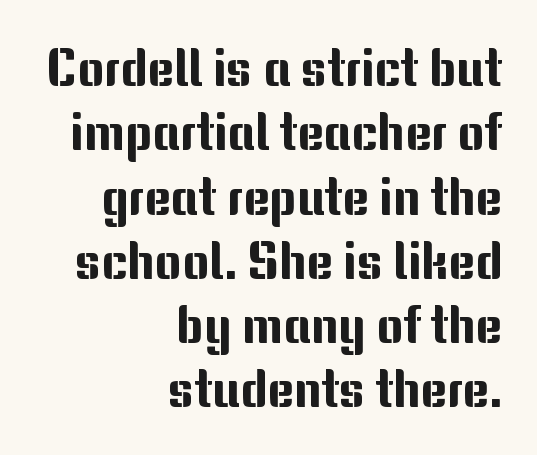
Q: Is the text italic (slanted)? A: No, it is upright.
Q: Is the typeface a serif or a sans-serif typeface? A: Sans-serif.
Q: Is the text underlined? A: No.
Q: How is the paragraph aligned? A: Right-aligned.
Q: Is the spacing between letters normal or unusually wide? A: Normal.
Q: Is the spacing between lines tight, normal or loose? A: Normal.
Q: Width (condensed, normal, or wide)? A: Normal.
Q: Stroke contrast? A: Medium.
Q: x-height? A: Medium.
Q: Monospaced? A: No.
